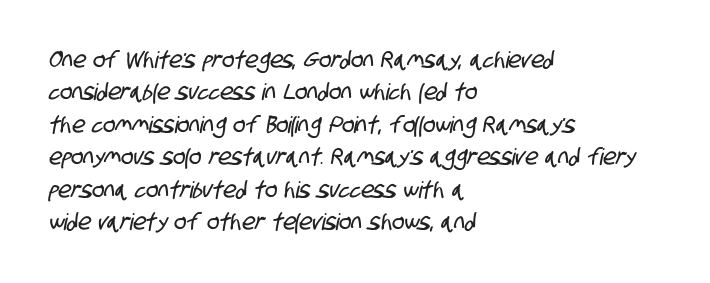
{"underline": "no", "align": "left", "line_spacing": "normal", "line_spacing_ratio": 1.41, "letter_spacing": "normal", "letter_spacing_em": 0.0, "glyph_px": 23}
